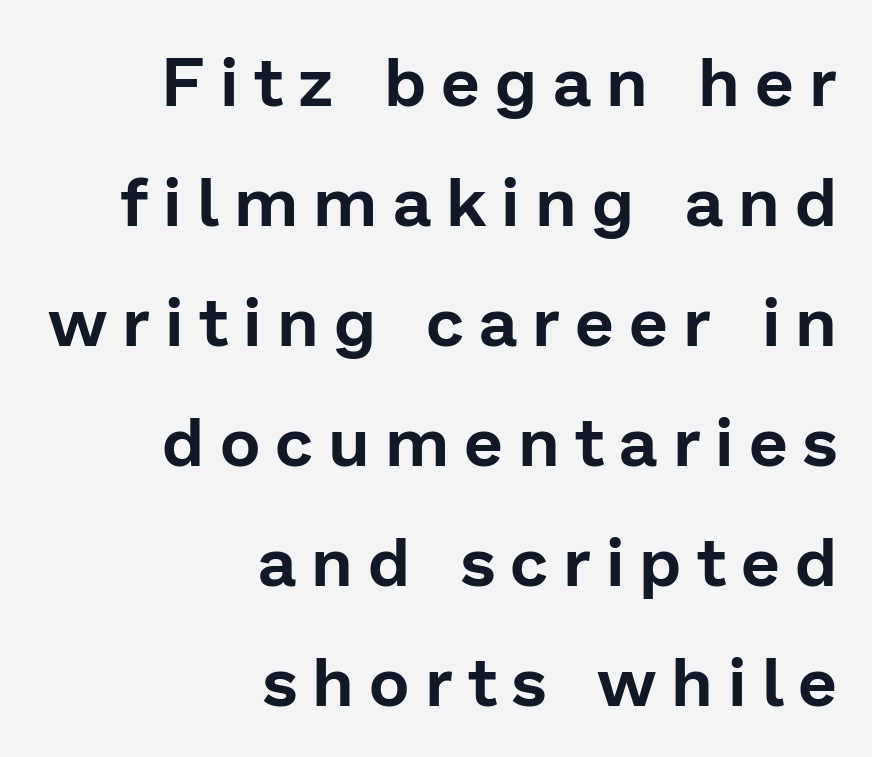
Q: Is the text italic (slanted)? A: No, it is upright.
Q: Is the typeface a serif or a sans-serif typeface? A: Sans-serif.
Q: Is the text underlined? A: No.
Q: How is the paragraph aligned? A: Right-aligned.
Q: Is the spacing between letters normal or unusually wide? A: Unusually wide.
Q: Width (condensed, normal, or wide)? A: Normal.
Q: Stroke contrast? A: Low.
Q: x-height? A: Medium.
Q: Monospaced? A: No.
